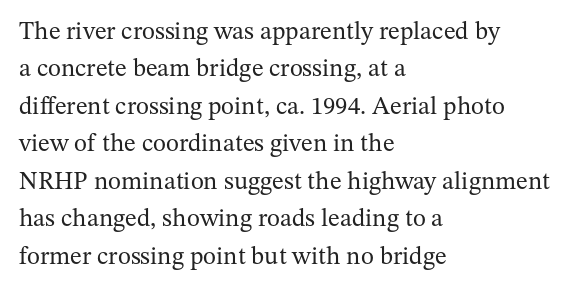
Q: Is the text bold? A: No.
Q: Is the text italic (slanted)? A: No, it is upright.
Q: Is the text underlined? A: No.
Q: How is the paragraph aligned? A: Left-aligned.
Q: Is the spacing between letters normal or unusually wide? A: Normal.
Q: Is the spacing between lines tight, normal or loose? A: Normal.
